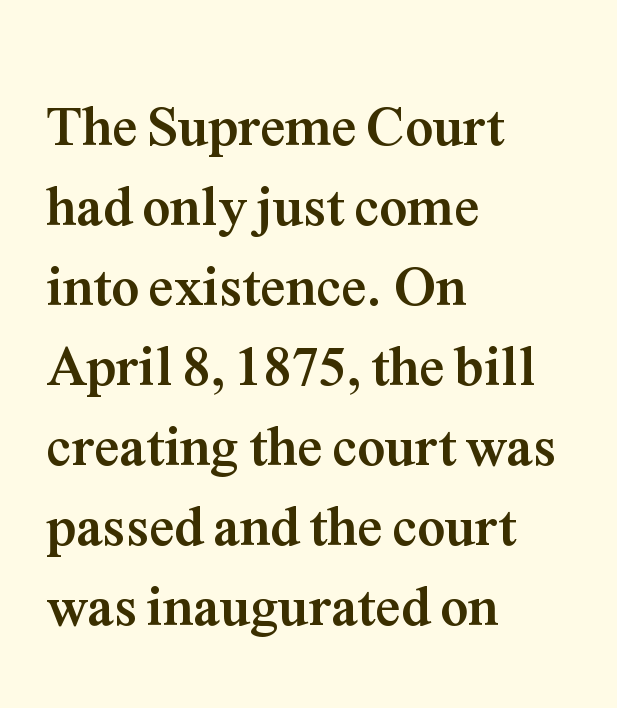
The image shows 56 px semibold serif type, upright; set left-aligned, normal line spacing (1.43x), normal letter spacing, not underlined; medium stroke contrast and a medium x-height.
